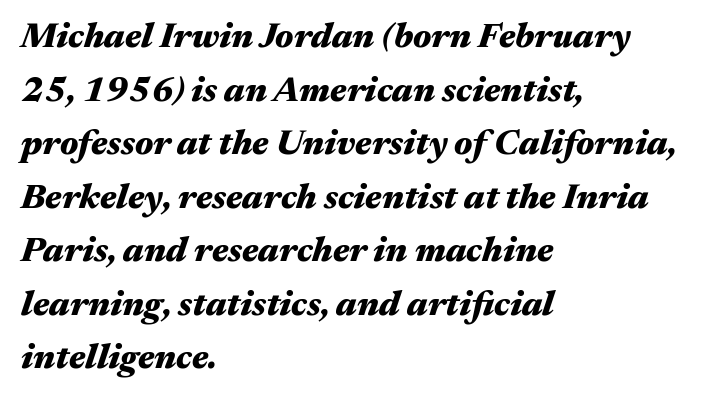
The image shows 35 px heavy, wide type, italic (leaning right); set left-aligned, normal line spacing (1.53x), normal letter spacing, not underlined; medium stroke contrast and a medium x-height.
